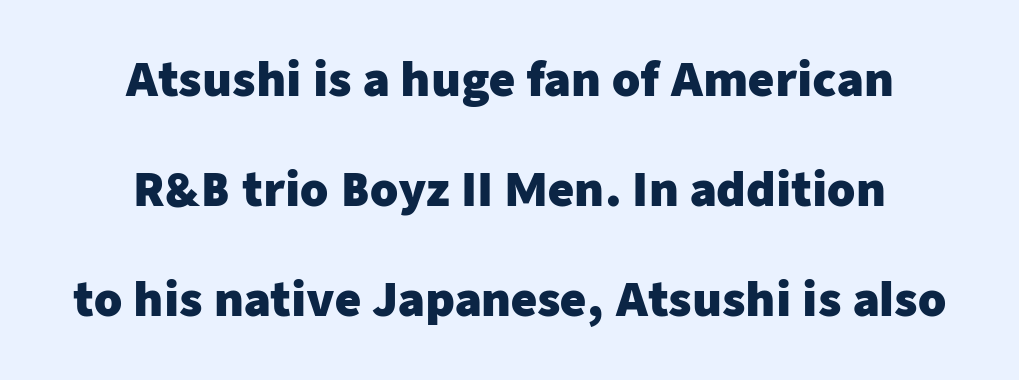
{"serif": "no", "italic": "no", "bold": "yes", "weight": "heavy", "width": "normal", "stroke_contrast": "low", "x_height": "medium", "monospaced": "no", "underline": "no", "align": "center", "line_spacing": "loose", "line_spacing_ratio": 2.45, "letter_spacing": "normal", "letter_spacing_em": 0.0, "glyph_px": 45}
